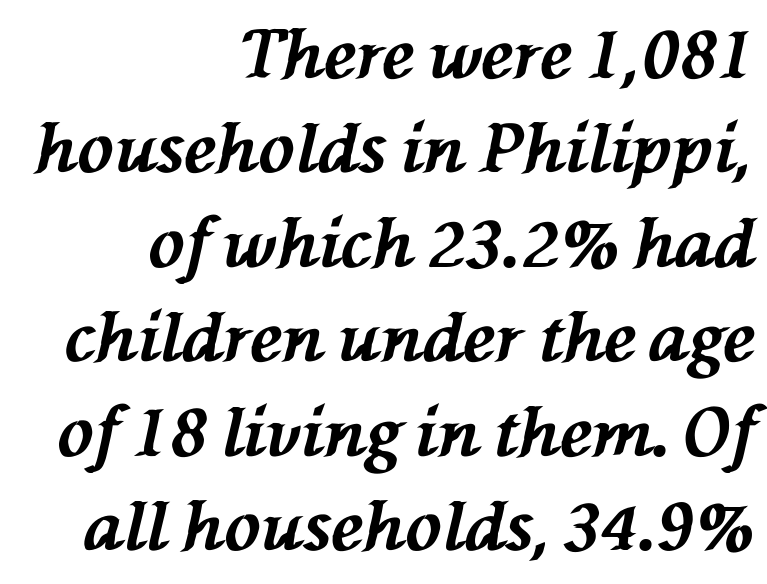
Q: Is the text bold? A: Yes.
Q: Is the text italic (slanted)? A: Yes, it leans left by about 76 degrees.
Q: Is the text underlined? A: No.
Q: How is the paragraph aligned? A: Right-aligned.
Q: Is the spacing between letters normal or unusually wide? A: Normal.
Q: Is the spacing between lines tight, normal or loose? A: Normal.
Q: Width (condensed, normal, or wide)? A: Normal.
Q: Stroke contrast? A: Medium.
Q: x-height? A: Medium.
Q: Monospaced? A: No.
